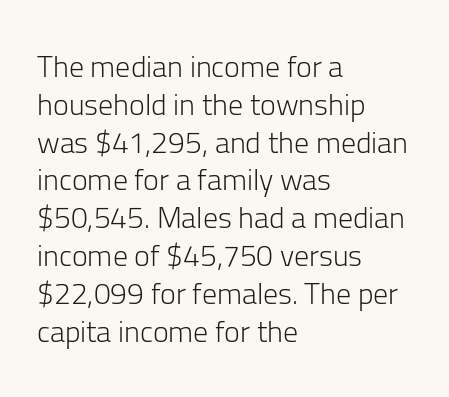
The image shows 30 px light sans-serif type, upright; set left-aligned, normal line spacing (1.26x), normal letter spacing, not underlined; low stroke contrast and a medium x-height.
